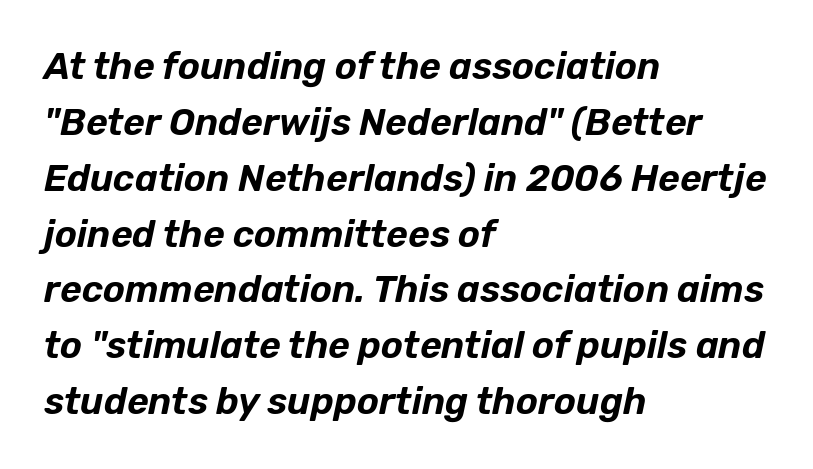
The image shows 37 px text type, italic (leaning right); set left-aligned, normal line spacing (1.51x), normal letter spacing, not underlined; low stroke contrast and a medium x-height.
